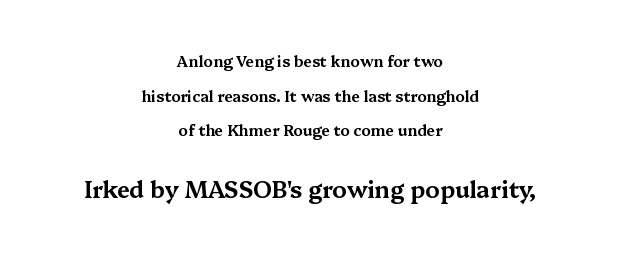
Q: Is the text italic (slanted)? A: No, it is upright.
Q: Is the text underlined? A: No.
Q: How is the paragraph aligned? A: Centered.
Q: Is the spacing between letters normal or unusually wide? A: Normal.
Q: Is the spacing between lines tight, normal or loose? A: Loose.
Q: Which block of text is set in a larger size, the first (top) or the second (bottom)? A: The second (bottom) one.
